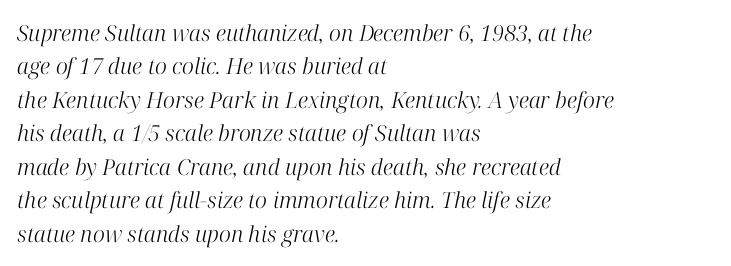
The image shows 22 px text type, italic (leaning right); set left-aligned, normal line spacing (1.52x), normal letter spacing, not underlined.
